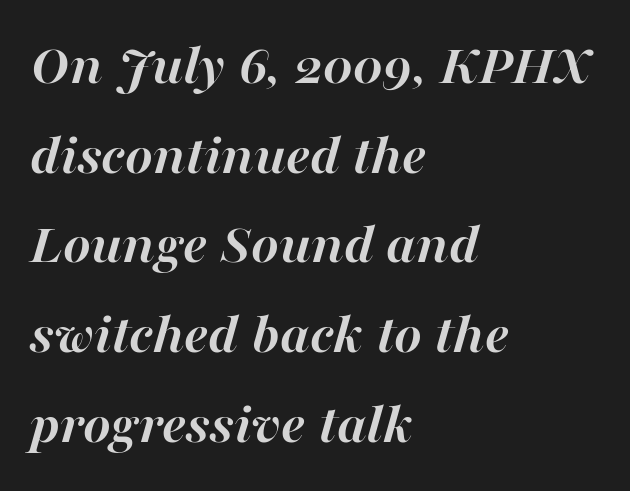
The image shows 59 px semibold type, italic (leaning right); set left-aligned, normal line spacing (1.52x), normal letter spacing, not underlined; high stroke contrast and a medium x-height.
